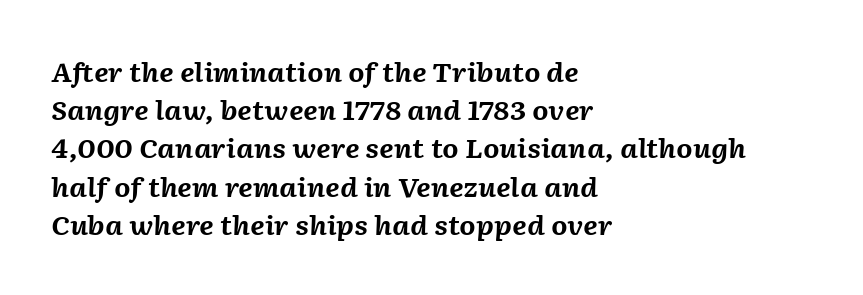
The image shows 26 px bold type, italic (leaning right); set left-aligned, normal line spacing (1.47x), normal letter spacing, not underlined.
